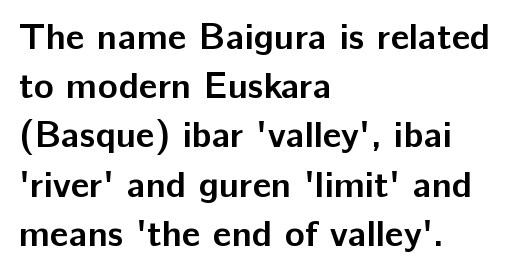
Q: Is the text bold? A: Yes.
Q: Is the text italic (slanted)? A: No, it is upright.
Q: Is the typeface a serif or a sans-serif typeface? A: Sans-serif.
Q: Is the text underlined? A: No.
Q: How is the paragraph aligned? A: Left-aligned.
Q: Is the spacing between letters normal or unusually wide? A: Normal.
Q: Is the spacing between lines tight, normal or loose? A: Normal.
Q: Width (condensed, normal, or wide)? A: Normal.
Q: Stroke contrast? A: Low.
Q: x-height? A: Medium.
Q: Monospaced? A: No.
